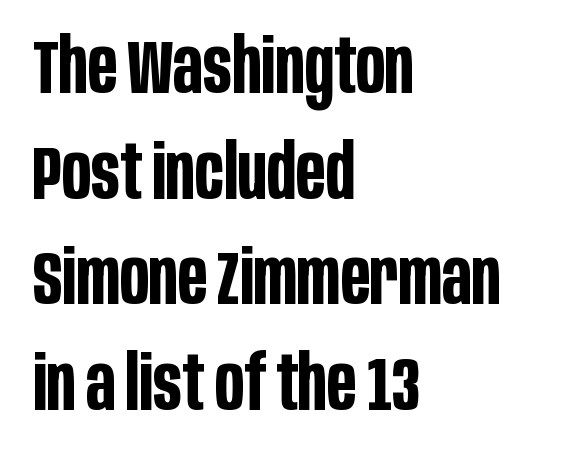
In terms of leading, this rendering sits right in the middle. The specimen omits any rule beneath the text block's lines. Here the designer chose a conventional face with non-uniform glyph widths. Line starts are locked; line ends wander.
